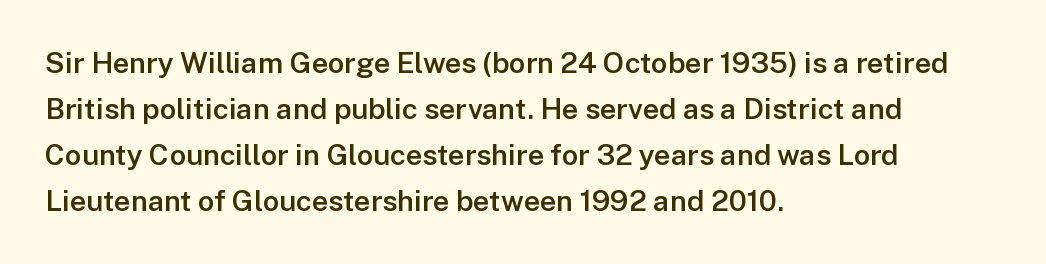
{"serif": "no", "italic": "no", "bold": "semi", "weight": "semibold", "width": "normal", "stroke_contrast": "low", "x_height": "medium", "monospaced": "no", "underline": "no", "align": "left", "line_spacing": "normal", "line_spacing_ratio": 1.59, "letter_spacing": "normal", "letter_spacing_em": 0.0, "glyph_px": 29}
